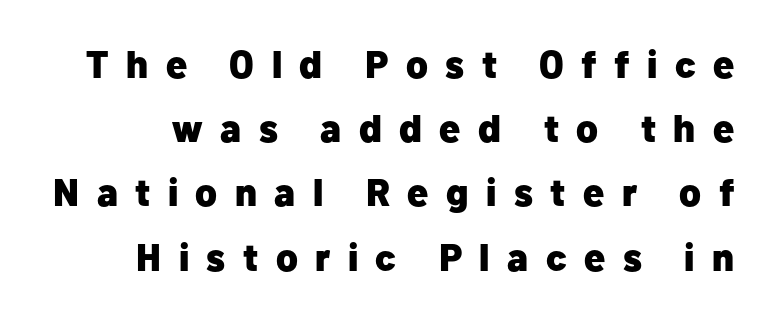
{"serif": "no", "italic": "no", "bold": "yes", "weight": "heavy", "width": "normal", "stroke_contrast": "low", "x_height": "medium", "monospaced": "no", "underline": "no", "line_spacing": "normal", "line_spacing_ratio": 1.69, "letter_spacing": "wide", "letter_spacing_em": 0.46, "glyph_px": 38}
